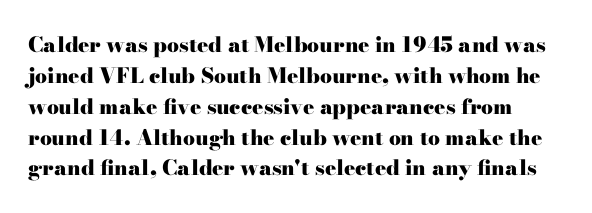
Q: Is the text bold? A: Yes.
Q: Is the text italic (slanted)? A: No, it is upright.
Q: Is the text underlined? A: No.
Q: Is the spacing between letters normal or unusually wide? A: Normal.
Q: Is the spacing between lines tight, normal or loose? A: Normal.
